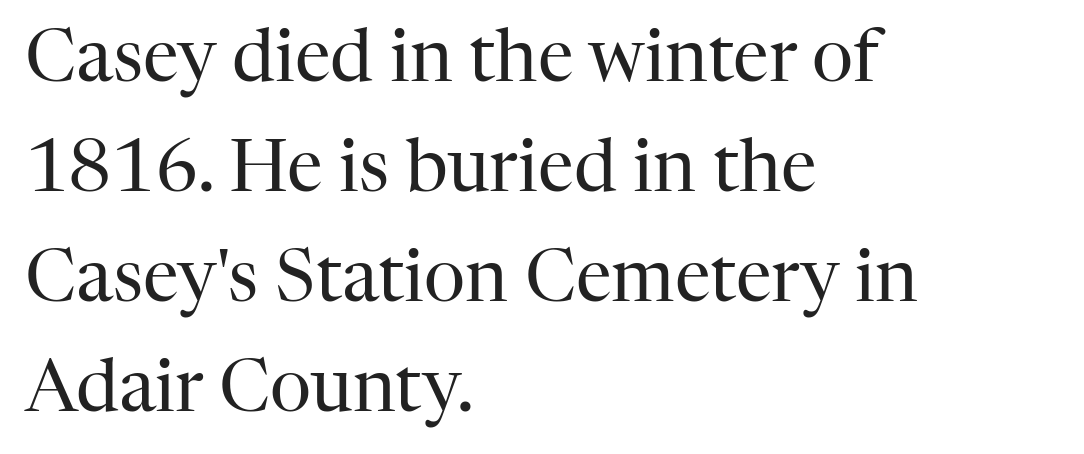
The image shows 72 px regular-weight serif type, upright; set left-aligned, normal line spacing (1.53x), normal letter spacing, not underlined; high stroke contrast and a medium x-height.
